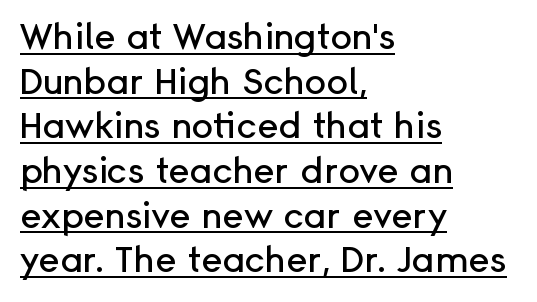
Q: Is the text italic (slanted)? A: No, it is upright.
Q: Is the typeface a serif or a sans-serif typeface? A: Sans-serif.
Q: Is the text underlined? A: Yes.
Q: How is the paragraph aligned? A: Left-aligned.
Q: Is the spacing between letters normal or unusually wide? A: Normal.
Q: Width (condensed, normal, or wide)? A: Normal.
Q: Stroke contrast? A: Low.
Q: x-height? A: Medium.
Q: Monospaced? A: No.
